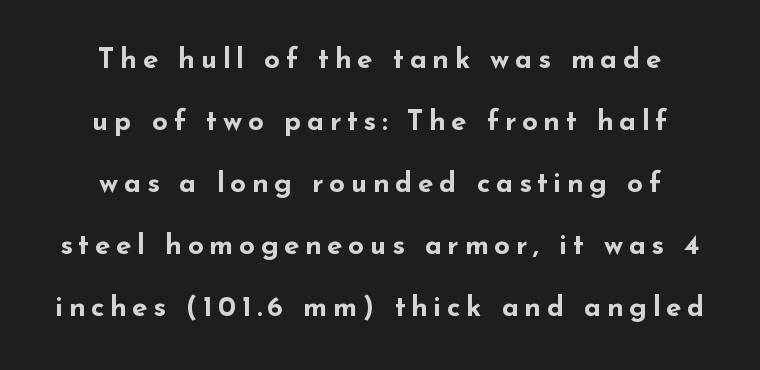
This sample uses an upright cut, with every glyph sitting square on the baseline. Heavy-handed strokes throughout: this text is bold. These lines have a slow, spaced-out rhythm from letter to letter. Look at the bottom of the vertical strokes: they stop flat, with no serifs. Proportional: the letters do not fall into vertical columns.
